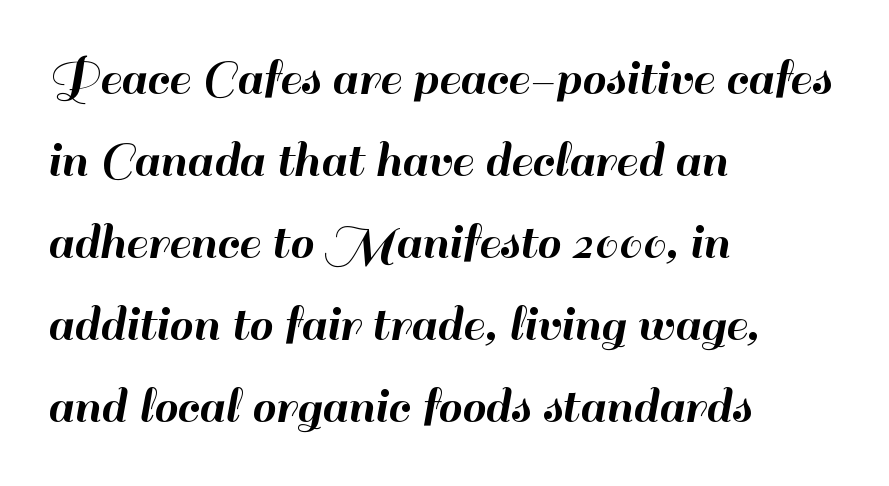
Q: Is the text italic (slanted)? A: Yes.
Q: Is the typeface a serif or a sans-serif typeface? A: Sans-serif.
Q: Is the text underlined? A: No.
Q: How is the paragraph aligned? A: Left-aligned.
Q: Is the spacing between letters normal or unusually wide? A: Normal.
Q: Is the spacing between lines tight, normal or loose? A: Normal.
Q: Width (condensed, normal, or wide)? A: Normal.
Q: Stroke contrast? A: High.
Q: x-height? A: Small.
Q: Monospaced? A: No.
